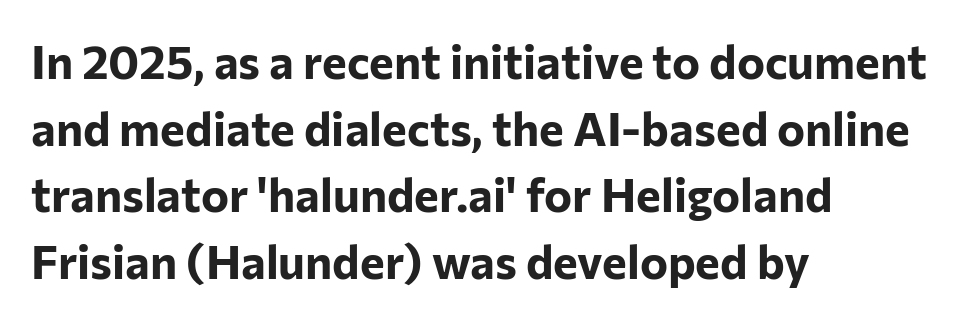
Default kerning and tracking; the words read as compact shapes. Reading down the column, the eye jumps a familiar distance to each next line. Posture: vertical. The rendering anchors every line to the left-hand side. Its strokes are broad and dark, the hallmark of bold type.
